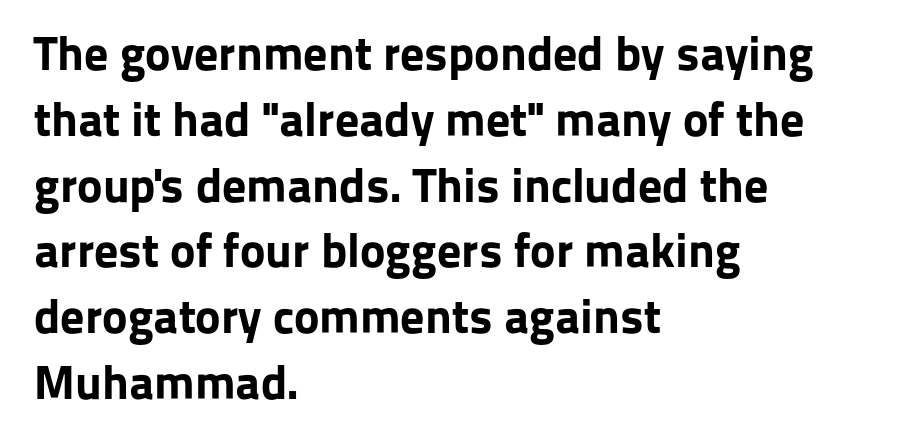
The image shows 48 px bold sans-serif type, upright; set left-aligned, normal line spacing (1.37x), normal letter spacing, not underlined; low stroke contrast and a medium x-height.
